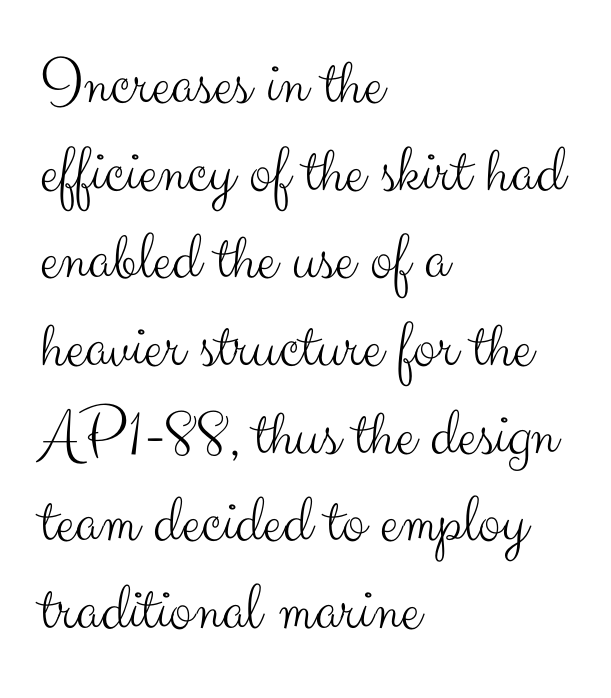
{"serif": "no", "bold": "no", "weight": "light", "width": "normal", "stroke_contrast": "medium", "x_height": "small", "monospaced": "no", "underline": "no", "align": "left", "line_spacing": "normal", "line_spacing_ratio": 1.27, "letter_spacing": "normal", "letter_spacing_em": 0.0, "glyph_px": 69}
